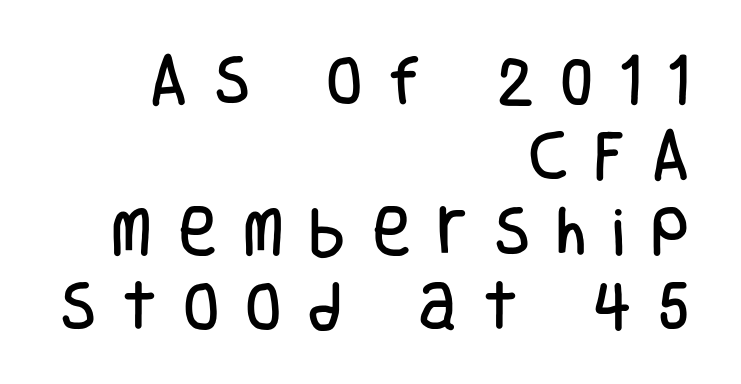
Horizontal bands of white between lines are of average thickness. Vertical strokes here are truly vertical. The lines in this sample share a right terminus and differ only in where they begin. The rendering uses natural spacing where letterforms have individual widths. The passage shown is typeset with a sans-serif family. The foot of each line stays bare and open.
